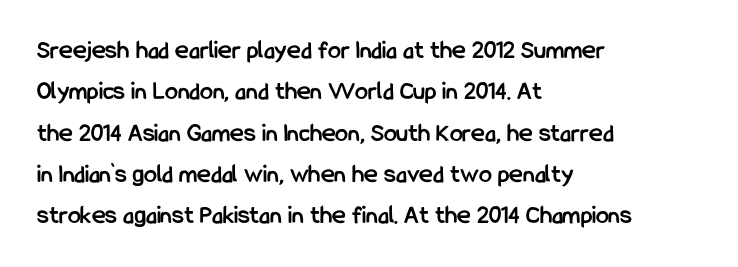
The image shows 26 px bold type, upright; set left-aligned, normal line spacing (1.59x), normal letter spacing, not underlined.
